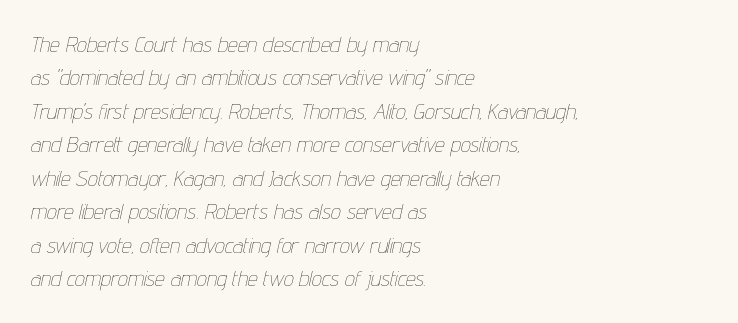
Observe the lean: these are italic letterforms. Stroke thickness stays within the range of a standard reading face or lighter. Horizontal alignment here is leftward, the default for most running prose. Default kerning and tracking; the words read as compact shapes. The gap between lines stays unmarked. The rendering uses a moderate line-height, typical for paragraphs.
